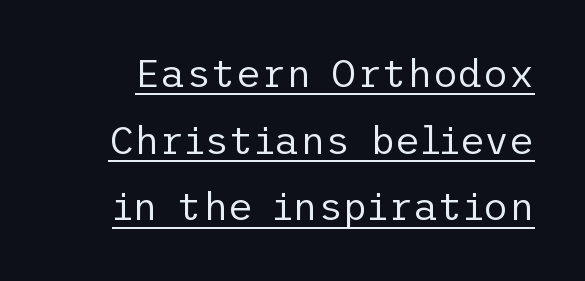
Compared with typical body copy, the letter spacing here is the same. The font's upright variant was chosen for this text. This rendering employs a face without finishing strokes, i.e., a sans-serif. Looks like someone drew a line under every word here. The typesetting does not lean heavy: it is not bold.
